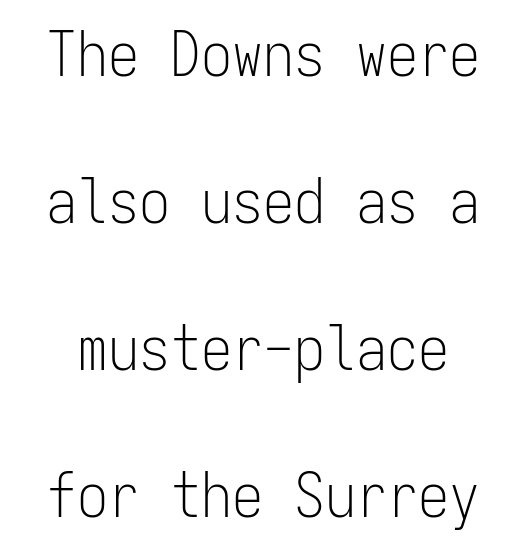
The image shows 62 px light, condensed sans-serif type, upright, monospaced; set loose line spacing (2.37x), normal letter spacing, not underlined; low stroke contrast and a medium x-height.
